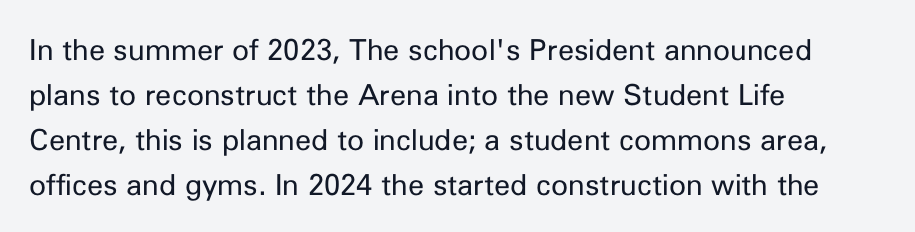
Q: Is the text bold? A: No.
Q: Is the text italic (slanted)? A: No, it is upright.
Q: Is the typeface a serif or a sans-serif typeface? A: Sans-serif.
Q: Is the text underlined? A: No.
Q: How is the paragraph aligned? A: Left-aligned.
Q: Is the spacing between letters normal or unusually wide? A: Normal.
Q: Is the spacing between lines tight, normal or loose? A: Normal.
Q: Width (condensed, normal, or wide)? A: Normal.
Q: Stroke contrast? A: Low.
Q: x-height? A: Medium.
Q: Monospaced? A: No.
